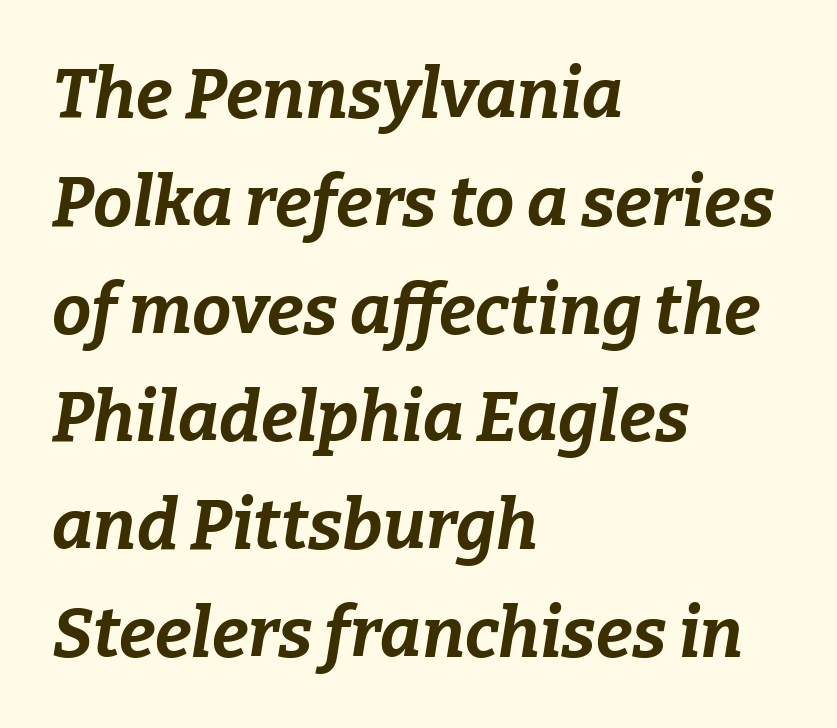
{"italic": "yes", "lean": "right", "slant_degrees": 9, "bold": "yes", "weight": "bold", "width": "normal", "stroke_contrast": "low", "x_height": "medium", "monospaced": "no", "underline": "no", "align": "left", "line_spacing": "normal", "line_spacing_ratio": 1.54, "letter_spacing": "normal", "letter_spacing_em": 0.0, "glyph_px": 70}
